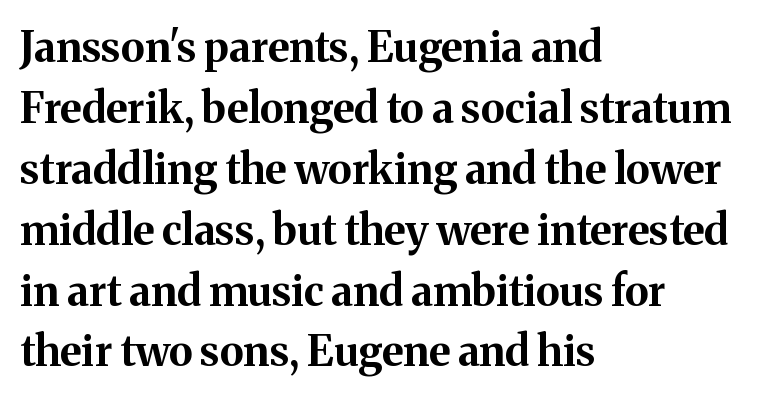
{"serif": "yes", "italic": "no", "bold": "yes", "weight": "bold", "width": "normal", "stroke_contrast": "medium", "x_height": "medium", "monospaced": "no", "underline": "no", "align": "left", "line_spacing": "normal", "line_spacing_ratio": 1.45, "letter_spacing": "normal", "letter_spacing_em": 0.0, "glyph_px": 42}
